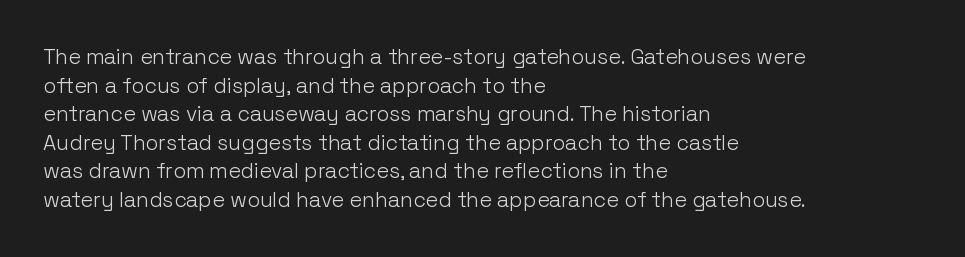
Line beginnings align vertically; line endings do not. Whoever set this chose a conventional vertical rhythm. Stroke mass is kept to a normal reading level or below. Nobody touched the tracking dial on this one.
